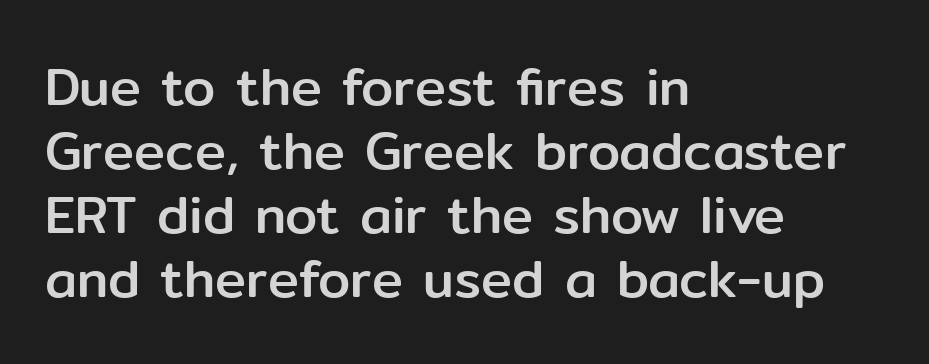
The image shows 52 px sans-serif type, upright; set left-aligned, line spacing 1.23x, normal letter spacing, not underlined; low stroke contrast and a medium x-height.
